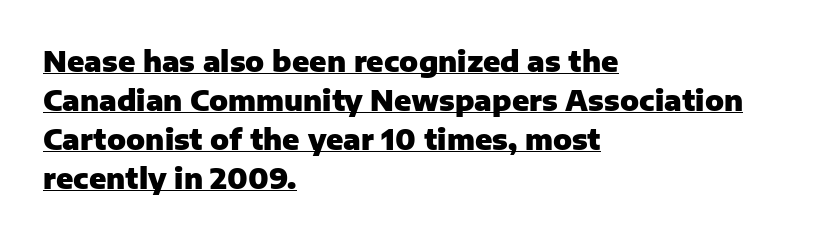
{"serif": "no", "italic": "no", "bold": "yes", "weight": "heavy", "width": "normal", "stroke_contrast": "low", "x_height": "medium", "monospaced": "no", "underline": "yes", "align": "left", "line_spacing": "normal", "line_spacing_ratio": 1.39, "letter_spacing": "normal", "letter_spacing_em": 0.0, "glyph_px": 28}
